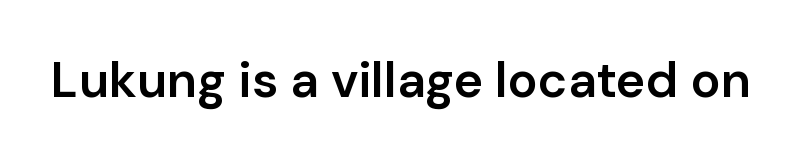
{"serif": "no", "italic": "no", "bold": "semi", "weight": "semibold", "width": "normal", "stroke_contrast": "low", "x_height": "medium", "monospaced": "no", "underline": "no", "letter_spacing": "normal", "letter_spacing_em": 0.0, "glyph_px": 50}
